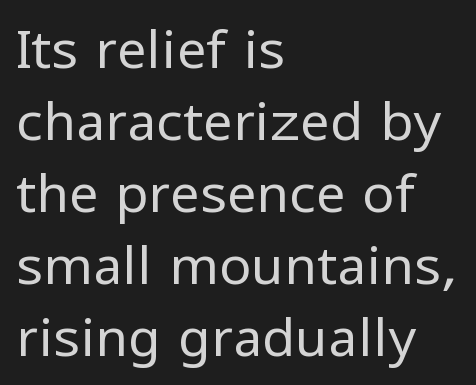
{"serif": "no", "italic": "no", "bold": "no", "weight": "regular", "width": "normal", "stroke_contrast": "low", "x_height": "medium", "monospaced": "no", "underline": "no", "align": "left", "line_spacing": "normal", "line_spacing_ratio": 1.36, "letter_spacing": "normal", "letter_spacing_em": 0.0, "glyph_px": 53}
